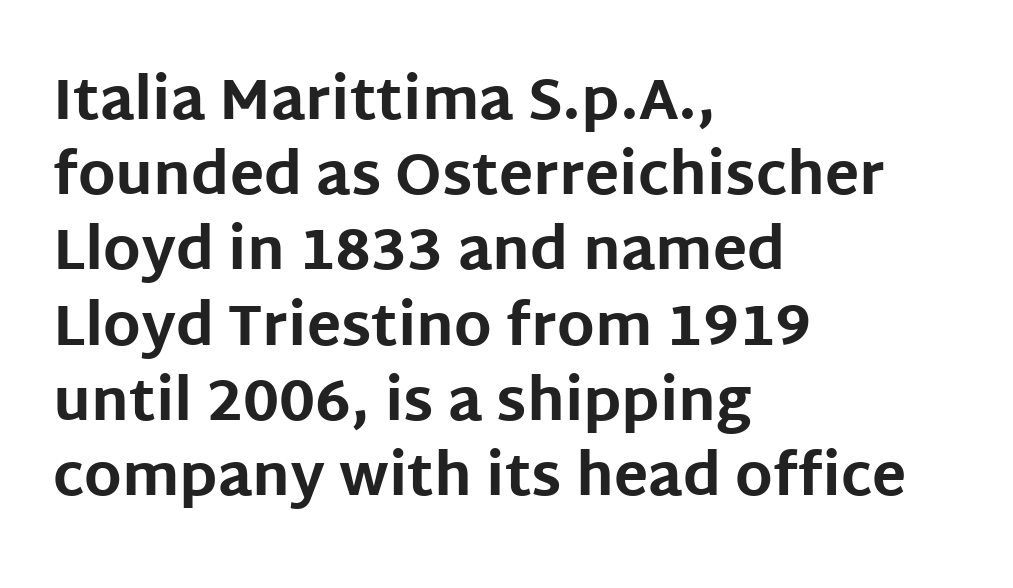
{"serif": "no", "italic": "no", "bold": "yes", "weight": "bold", "width": "normal", "stroke_contrast": "low", "x_height": "large", "monospaced": "no", "underline": "no", "align": "left", "line_spacing": "normal", "line_spacing_ratio": 1.32, "letter_spacing": "normal", "letter_spacing_em": 0.0, "glyph_px": 57}
